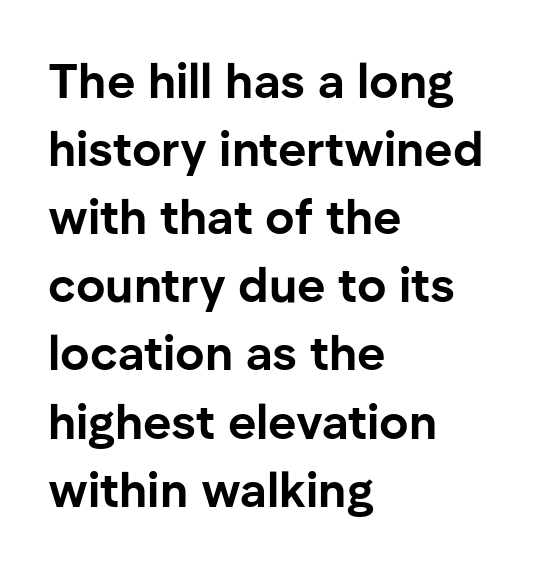
Letters rest on an invisible, unmarked baseline. No italicization has been applied; the sample stays upright. Honestly, the row spacing looks completely unremarkable. The rendering uses natural spacing where letterforms have individual widths. The lines are quadded left.
